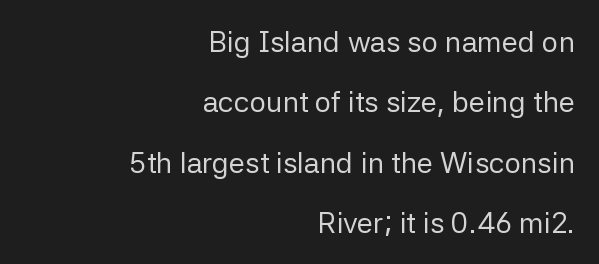
The image shows 29 px regular-weight sans-serif type, upright; set right-aligned, loose line spacing (2.08x), normal letter spacing, not underlined; low stroke contrast and a medium x-height.
